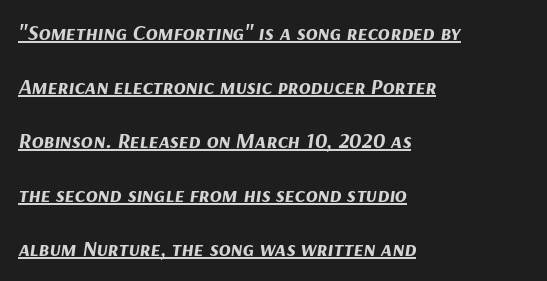
Q: Is the text bold? A: Yes.
Q: Is the text italic (slanted)? A: Yes, it leans right by about 9 degrees.
Q: Is the text underlined? A: Yes.
Q: How is the paragraph aligned? A: Left-aligned.
Q: Is the spacing between letters normal or unusually wide? A: Normal.
Q: Is the spacing between lines tight, normal or loose? A: Loose.
